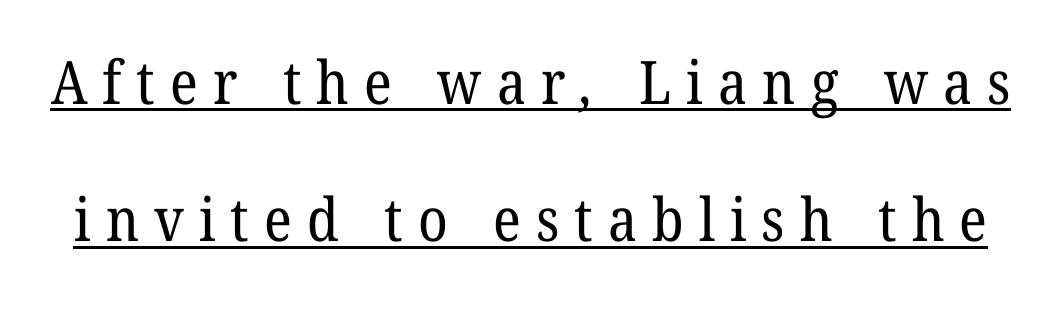
The image shows 60 px regular-weight serif type; set loose line spacing (2.29x), unusually wide letter spacing (+0.25 em), underlined; low stroke contrast and a medium x-height.
